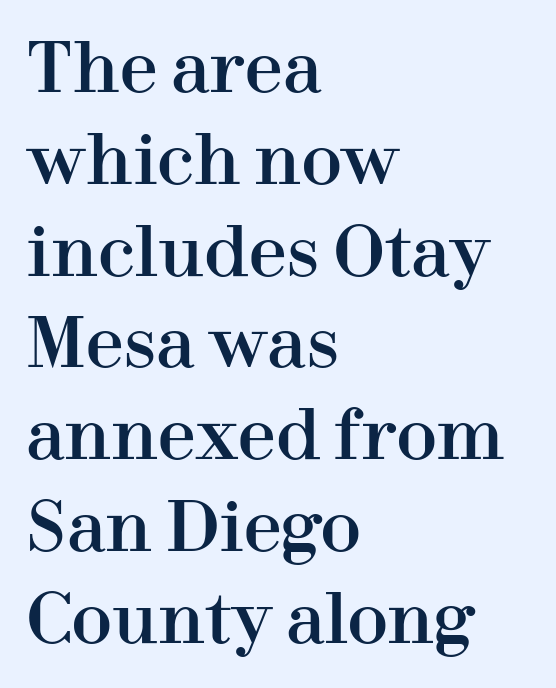
Caption: standard tracking, unaltered. Stroke terminals: seriffed. The area under the type is left untouched. Line spacing here is normal. Visually the block forms a straight wall on the left and a jagged coastline on the right.
